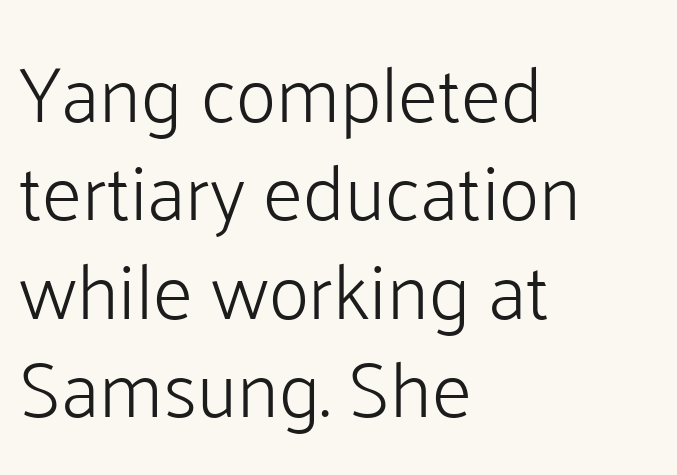
Q: Is the text bold? A: No.
Q: Is the text italic (slanted)? A: No, it is upright.
Q: Is the typeface a serif or a sans-serif typeface? A: Sans-serif.
Q: Is the text underlined? A: No.
Q: How is the paragraph aligned? A: Left-aligned.
Q: Is the spacing between letters normal or unusually wide? A: Normal.
Q: Is the spacing between lines tight, normal or loose? A: Normal.
Q: Width (condensed, normal, or wide)? A: Normal.
Q: Stroke contrast? A: Low.
Q: x-height? A: Medium.
Q: Monospaced? A: No.
